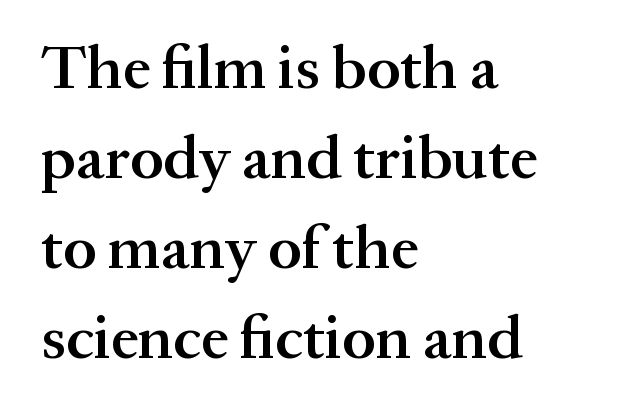
Q: Is the text bold? A: Semi-bold.
Q: Is the text italic (slanted)? A: No, it is upright.
Q: Is the typeface a serif or a sans-serif typeface? A: Serif.
Q: Is the text underlined? A: No.
Q: How is the paragraph aligned? A: Left-aligned.
Q: Is the spacing between letters normal or unusually wide? A: Normal.
Q: Is the spacing between lines tight, normal or loose? A: Normal.
Q: Width (condensed, normal, or wide)? A: Normal.
Q: Stroke contrast? A: Medium.
Q: x-height? A: Medium.
Q: Monospaced? A: No.
